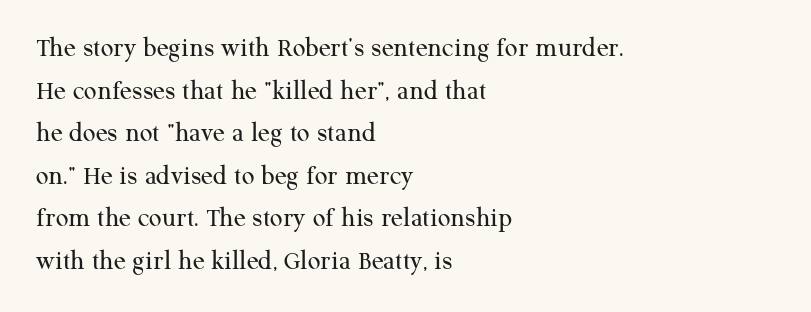
The image shows 28 px regular-weight serif type, upright; set left-aligned, normal line spacing (1.52x), normal letter spacing, not underlined; medium stroke contrast and a medium x-height.
